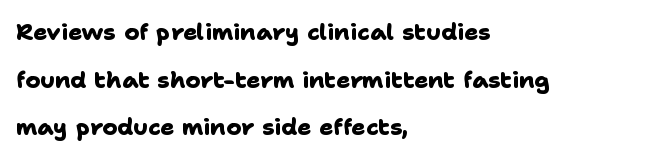
The image shows 23 px bold type; set left-aligned, loose line spacing (2.07x), normal letter spacing, not underlined.
